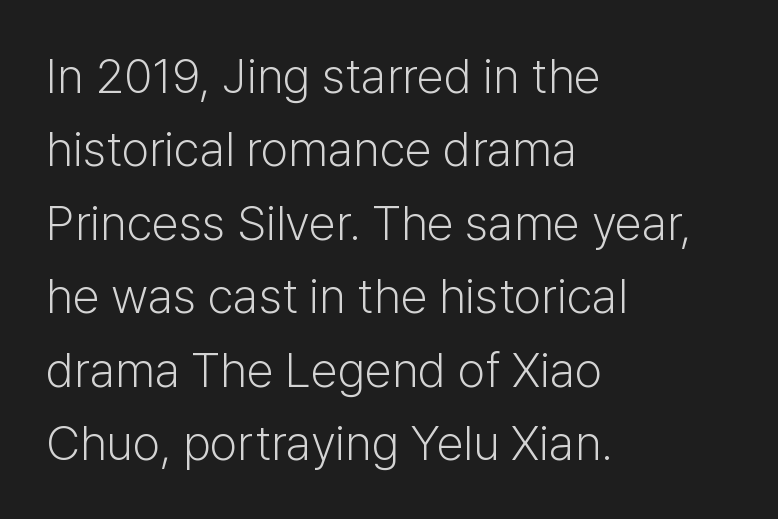
The image shows 49 px light sans-serif type, upright; set left-aligned, normal line spacing (1.5x), normal letter spacing, not underlined; low stroke contrast and a medium x-height.
